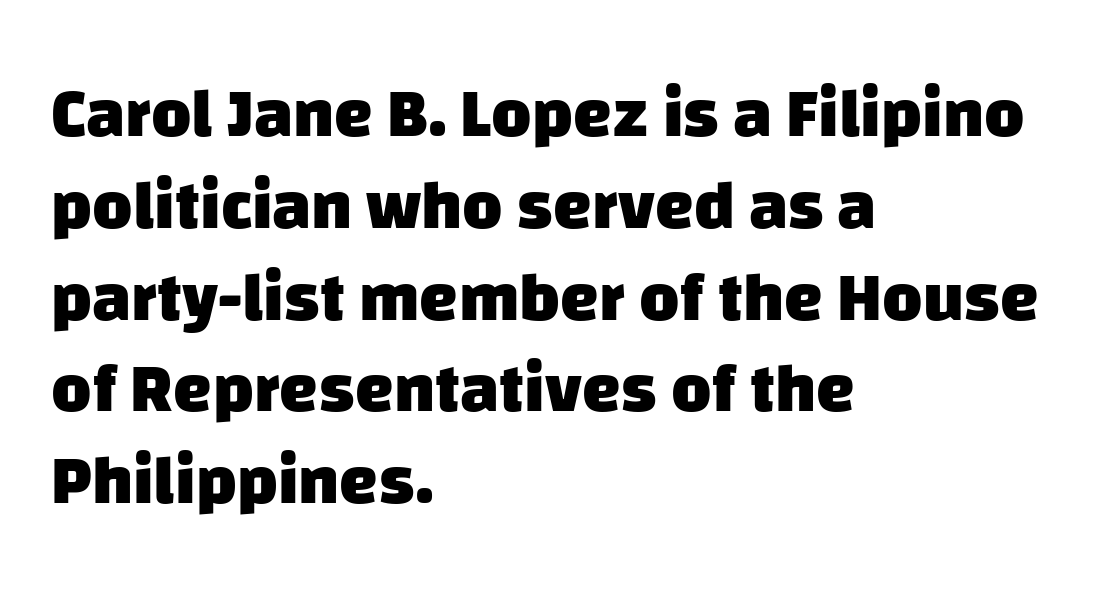
{"serif": "no", "bold": "yes", "weight": "heavy", "width": "normal", "stroke_contrast": "low", "x_height": "large", "monospaced": "no", "underline": "no", "align": "left", "line_spacing": "normal", "line_spacing_ratio": 1.33, "letter_spacing": "normal", "letter_spacing_em": 0.0, "glyph_px": 69}
